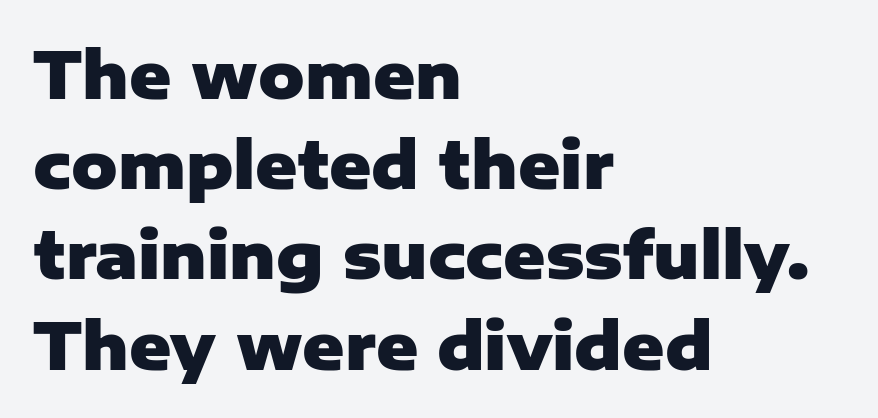
{"serif": "no", "italic": "no", "bold": "yes", "weight": "heavy", "width": "normal", "stroke_contrast": "low", "x_height": "medium", "monospaced": "no", "underline": "no", "align": "left", "line_spacing": "normal", "line_spacing_ratio": 1.41, "letter_spacing": "normal", "letter_spacing_em": 0.0, "glyph_px": 64}
